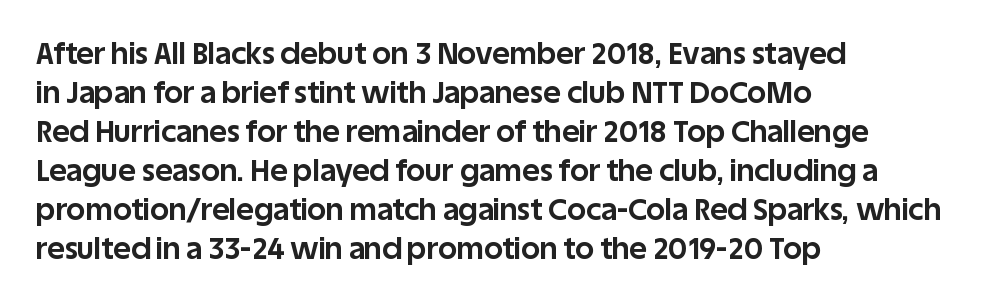
The image shows 30 px bold sans-serif type, upright; set left-aligned, normal line spacing (1.3x), normal letter spacing, not underlined; low stroke contrast and a large x-height.
